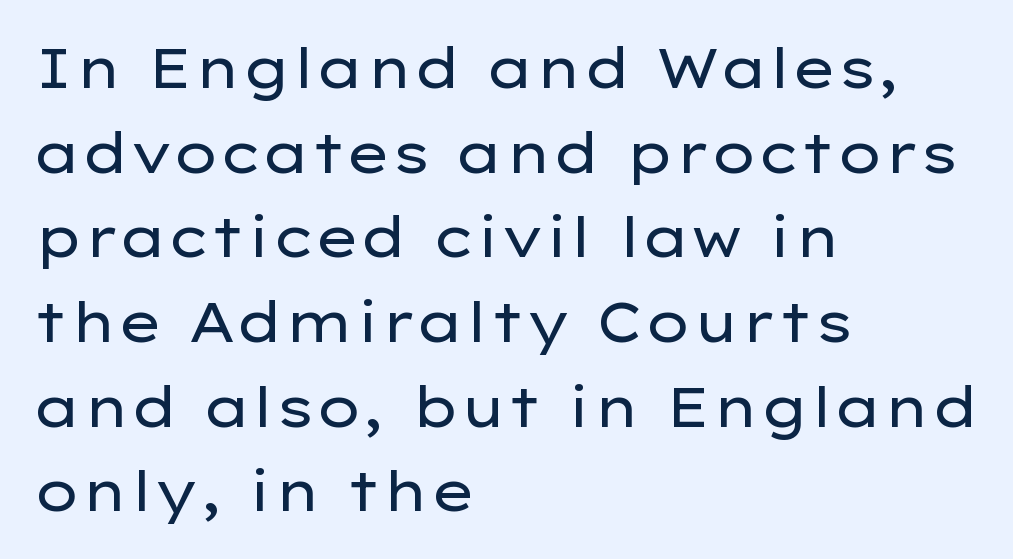
Q: Is the text bold? A: No.
Q: Is the text italic (slanted)? A: No, it is upright.
Q: Is the typeface a serif or a sans-serif typeface? A: Sans-serif.
Q: Is the text underlined? A: No.
Q: How is the paragraph aligned? A: Left-aligned.
Q: Is the spacing between letters normal or unusually wide? A: Normal.
Q: Is the spacing between lines tight, normal or loose? A: Normal.
Q: Width (condensed, normal, or wide)? A: Wide.
Q: Stroke contrast? A: Low.
Q: x-height? A: Medium.
Q: Monospaced? A: No.
